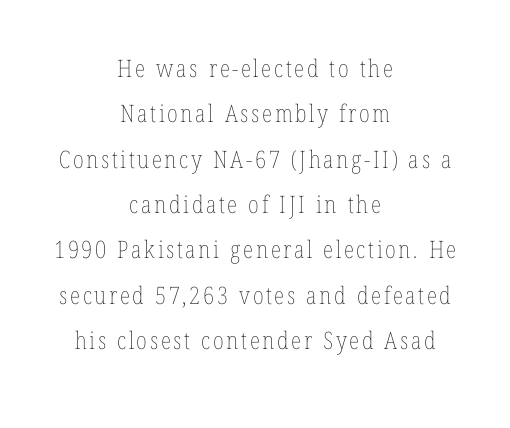
Q: Is the text bold? A: No.
Q: Is the text italic (slanted)? A: No, it is upright.
Q: Is the text underlined? A: No.
Q: How is the paragraph aligned? A: Centered.
